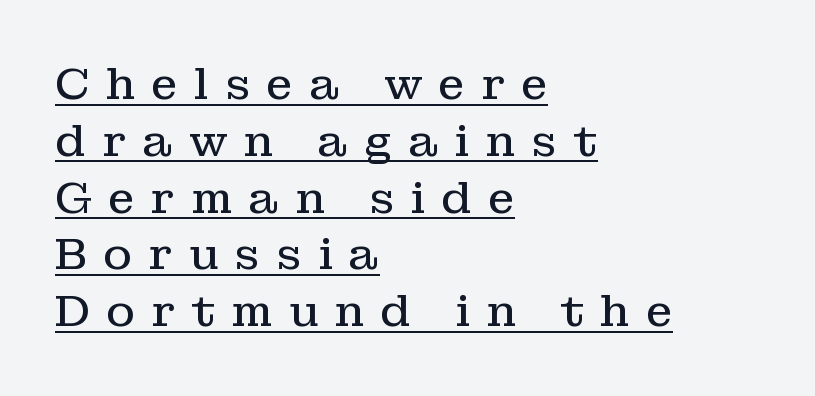
The letters are spread apart with noticeably loose tracking. If you drew a line through each stem, it would be perfectly vertical. The passage shown is typed in a proportional face where columns would drift. The letters look calm and open, with moderate or lighter stems.
